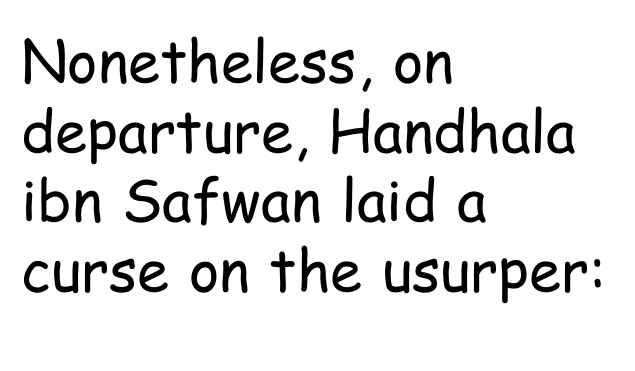
The letters carry no serifs — their stems end cleanly without finishing strokes. The lettering holds an erect, upright posture throughout. The letters sit at their default tracking, neither squeezed nor spread. Each letter keeps its own natural width here, so spacing adapts to shape. The letterforms sit at book weight or below. Glance below the letters and you will spot only blank space.
